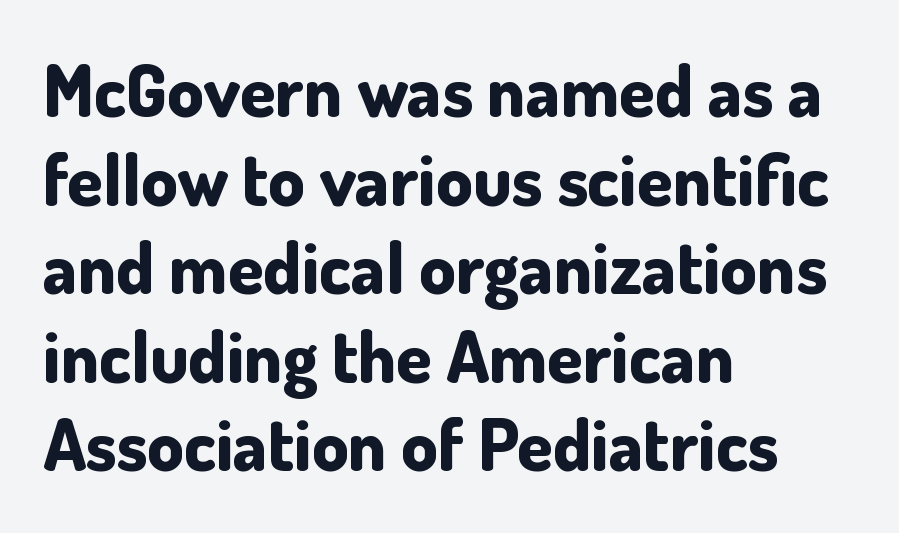
{"serif": "no", "italic": "no", "bold": "yes", "weight": "bold", "width": "normal", "stroke_contrast": "low", "x_height": "small", "monospaced": "no", "underline": "no", "align": "left", "line_spacing_ratio": 1.23, "letter_spacing": "normal", "letter_spacing_em": 0.0, "glyph_px": 72}
